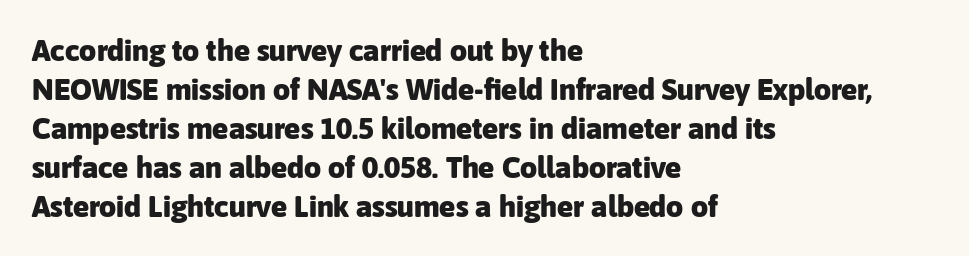
Tall strokes in this sample are plumb rather than angled. Only glyphs here, with clear space below each row. Looks like regular typesetting: each glyph gets only the width it needs. The face used here has the dense, thick strokes of a bold.
